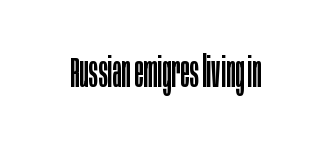
The image shows 43 px regular-weight, condensed sans-serif type, upright; set normal letter spacing, not underlined; low stroke contrast and a large x-height.
